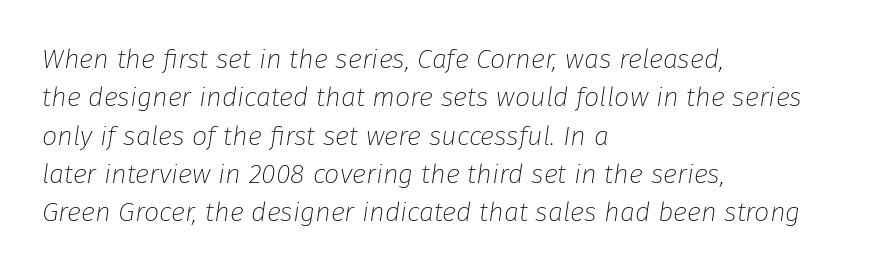
Q: Is the text bold? A: No.
Q: Is the text italic (slanted)? A: Yes, it leans right by about 8 degrees.
Q: Is the text underlined? A: No.
Q: How is the paragraph aligned? A: Left-aligned.
Q: Is the spacing between letters normal or unusually wide? A: Normal.
Q: Is the spacing between lines tight, normal or loose? A: Normal.
